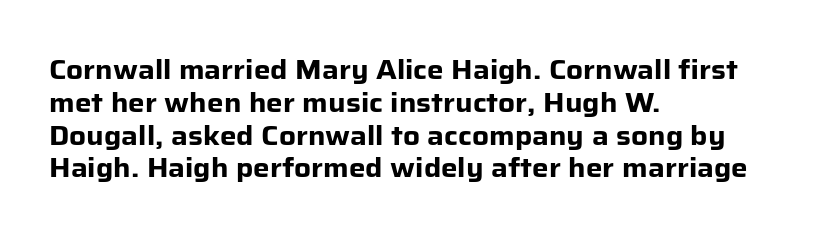
Q: Is the text bold? A: Yes.
Q: Is the text italic (slanted)? A: No, it is upright.
Q: Is the text underlined? A: No.
Q: How is the paragraph aligned? A: Left-aligned.
Q: Is the spacing between letters normal or unusually wide? A: Normal.
Q: Is the spacing between lines tight, normal or loose? A: Normal.
